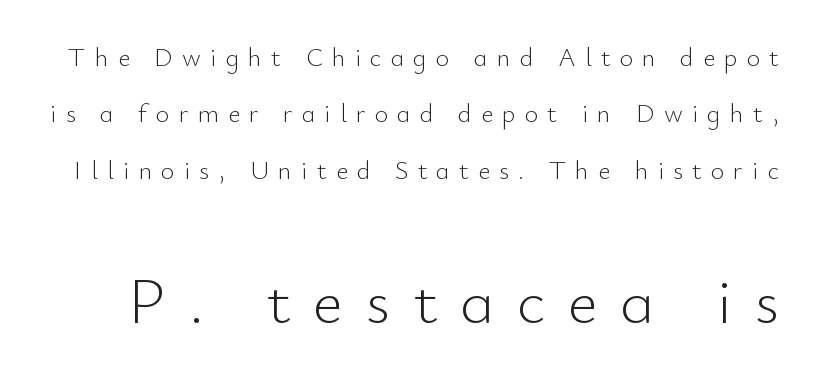
Q: Is the text bold? A: No.
Q: Is the text italic (slanted)? A: No, it is upright.
Q: Is the typeface a serif or a sans-serif typeface? A: Sans-serif.
Q: Is the text underlined? A: No.
Q: Is the spacing between letters normal or unusually wide? A: Unusually wide.
Q: Is the spacing between lines tight, normal or loose? A: Loose.
Q: Which block of text is set in a larger size, the first (top) or the second (bottom)? A: The second (bottom) one.
Q: Width (condensed, normal, or wide)? A: Normal.
Q: Stroke contrast? A: Low.
Q: x-height? A: Small.
Q: Monospaced? A: No.
